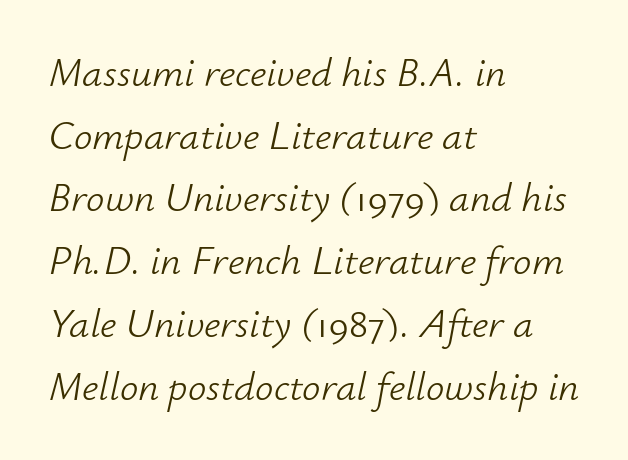
Descender tails drop into unmarked territory. These lines stack with their left ends in a neat column. Varying glyph widths throughout — classic text-font behaviour. Compared with ordinary roman type, these characters are visibly tilted. Characters follow at the spacing the type designer built in. Ink coverage per letter is moderate at most.
